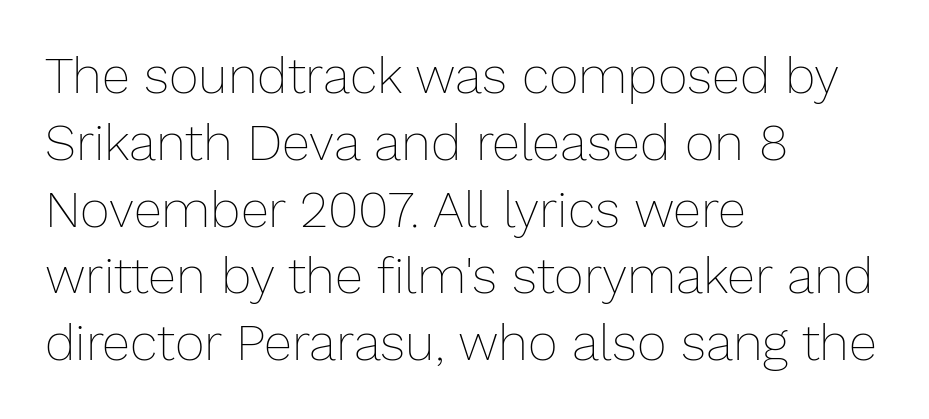
The image shows 51 px thin type, upright; set left-aligned, normal line spacing (1.31x), normal letter spacing, not underlined; low stroke contrast and a medium x-height.
